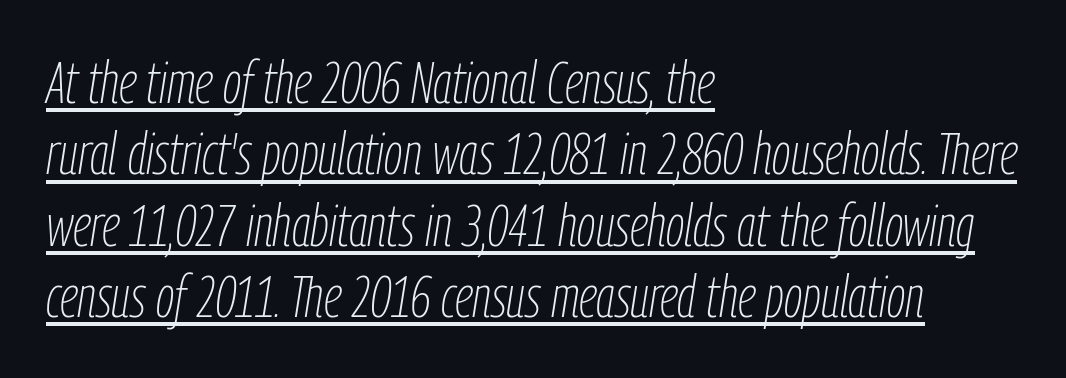
{"italic": "yes", "lean": "right", "slant_degrees": 9, "bold": "no", "weight": "thin", "width": "condensed", "stroke_contrast": "low", "x_height": "medium", "monospaced": "no", "underline": "yes", "align": "left", "line_spacing_ratio": 1.23, "letter_spacing": "normal", "letter_spacing_em": 0.0, "glyph_px": 58}
